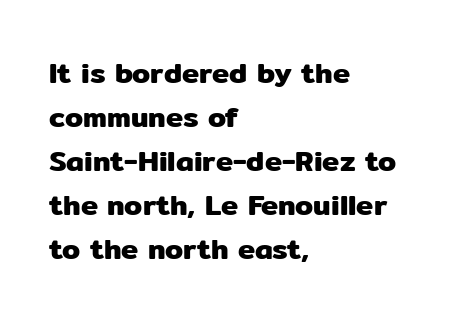
Italic? Not at all — the glyphs are vertical. Each letter keeps its own natural width here, so spacing adapts to shape. Descender tails drop into unmarked territory. The rendering anchors every line to the left-hand side. Letter spacing: default.
